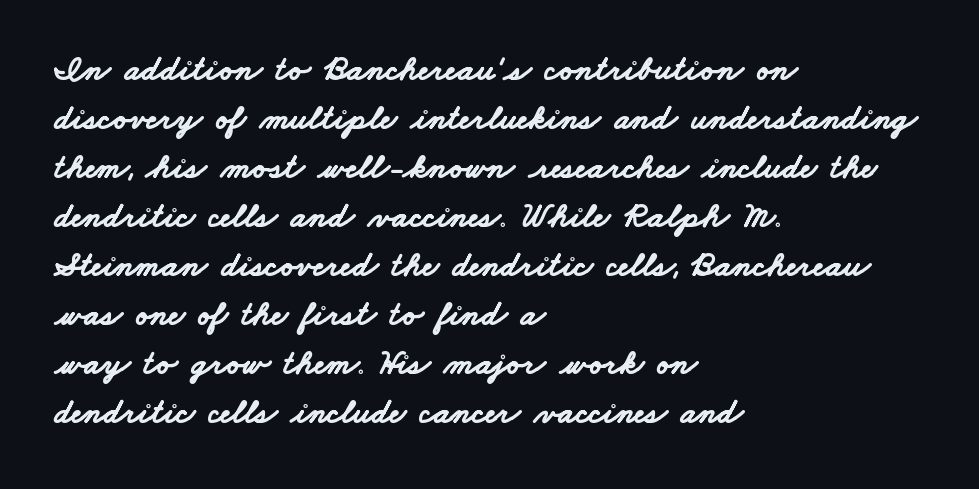
The image shows 35 px bold, wide sans-serif type; set left-aligned, normal line spacing (1.4x), normal letter spacing, not underlined; low stroke contrast and a small x-height.
